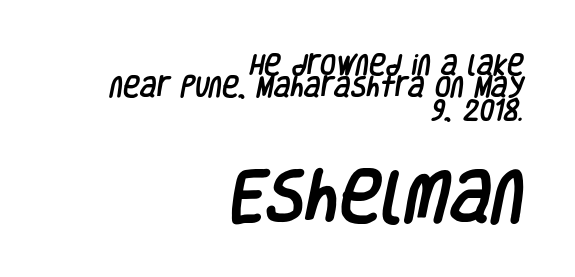
Glance below the letters and you will spot only blank space. Nothing sits at the stroke ends, so this counts as sans-serif. These two chunks differ in scale, with the bottom chunk taking the larger measure. The type is set solid horizontally, with unmodified tracking. A typesetter would call this leading minimal, almost set solid.
